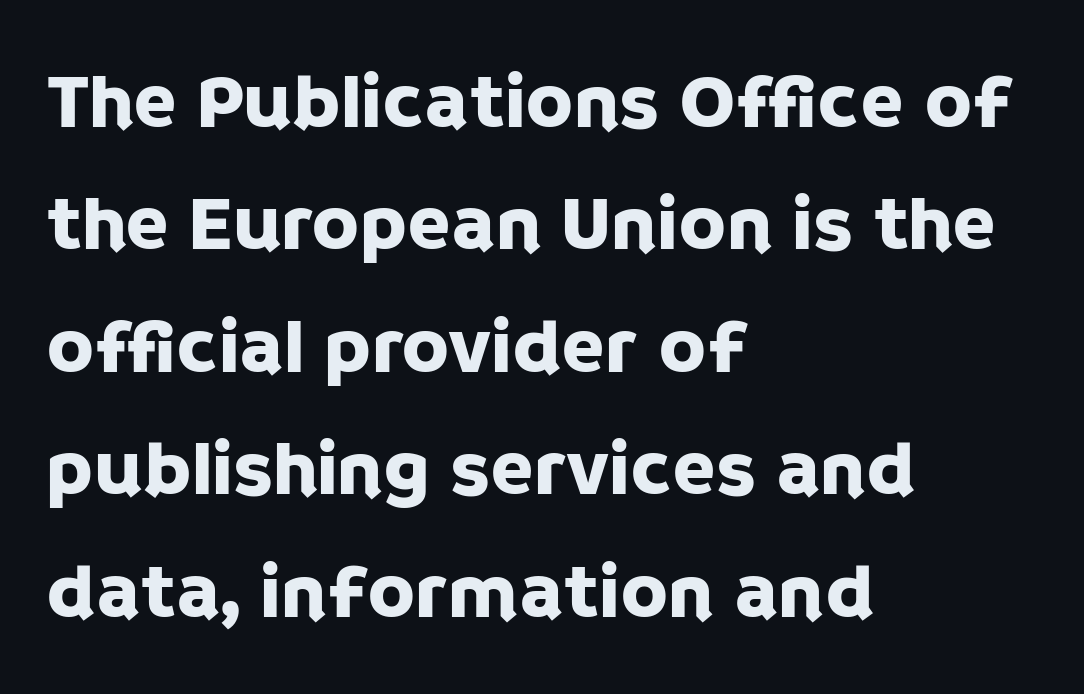
Q: Is the text italic (slanted)? A: No, it is upright.
Q: Is the typeface a serif or a sans-serif typeface? A: Sans-serif.
Q: Is the text underlined? A: No.
Q: How is the paragraph aligned? A: Left-aligned.
Q: Is the spacing between letters normal or unusually wide? A: Normal.
Q: Is the spacing between lines tight, normal or loose? A: Normal.
Q: Width (condensed, normal, or wide)? A: Normal.
Q: Stroke contrast? A: Low.
Q: x-height? A: Large.
Q: Monospaced? A: No.
